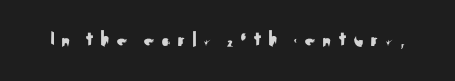
{"italic": "no", "underline": "no", "letter_spacing": "wide", "letter_spacing_em": 0.28, "glyph_px": 22}
